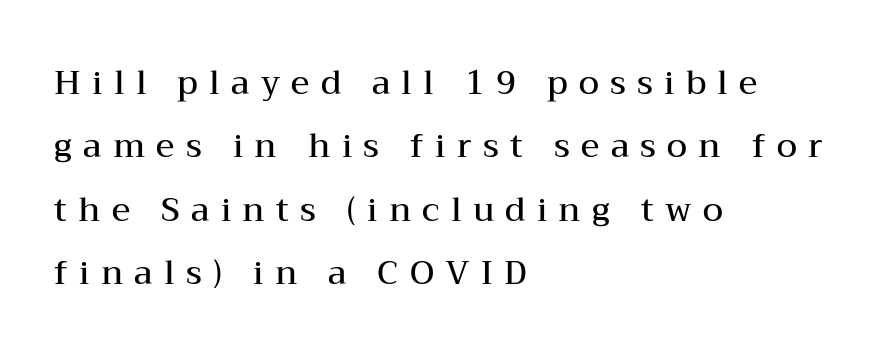
Q: Is the text bold? A: Semi-bold.
Q: Is the text italic (slanted)? A: No, it is upright.
Q: Is the typeface a serif or a sans-serif typeface? A: Serif.
Q: Is the text underlined? A: No.
Q: How is the paragraph aligned? A: Left-aligned.
Q: Is the spacing between letters normal or unusually wide? A: Unusually wide.
Q: Is the spacing between lines tight, normal or loose? A: Loose.
Q: Width (condensed, normal, or wide)? A: Wide.
Q: Stroke contrast? A: Medium.
Q: x-height? A: Medium.
Q: Monospaced? A: No.
